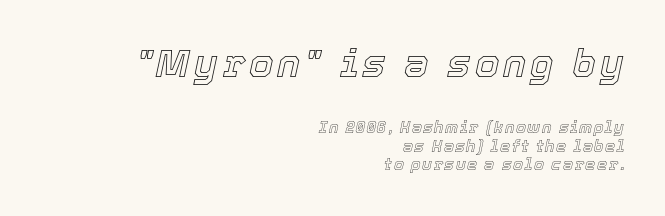
The image shows 39 px text type, italic (leaning right); set right-aligned, line spacing 1.17x, not underlined; the first (top) block is 2.44x larger; a medium x-height.
